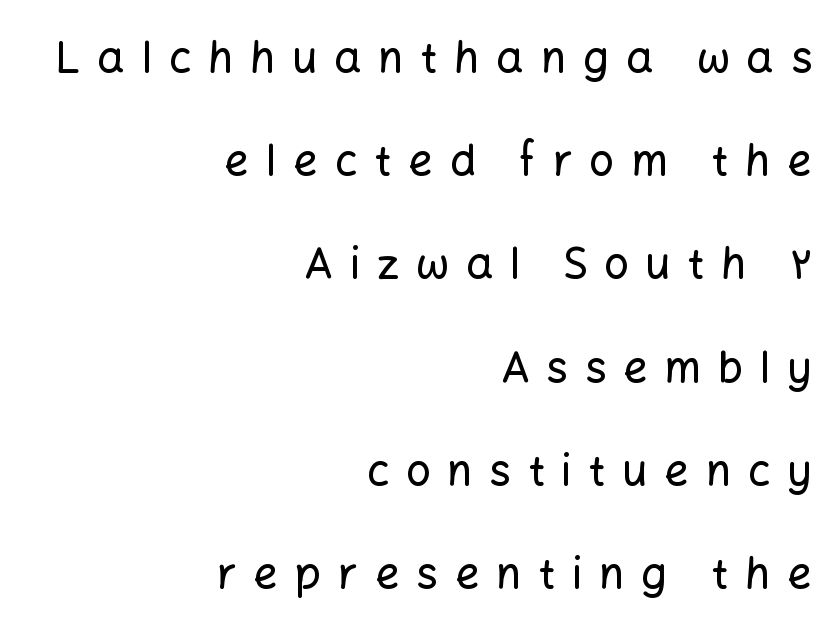
{"serif": "no", "italic": "no", "width": "normal", "stroke_contrast": "low", "x_height": "medium", "monospaced": "no", "underline": "no", "align": "right", "line_spacing": "loose", "line_spacing_ratio": 2.4, "letter_spacing": "wide", "letter_spacing_em": 0.39, "glyph_px": 43}
